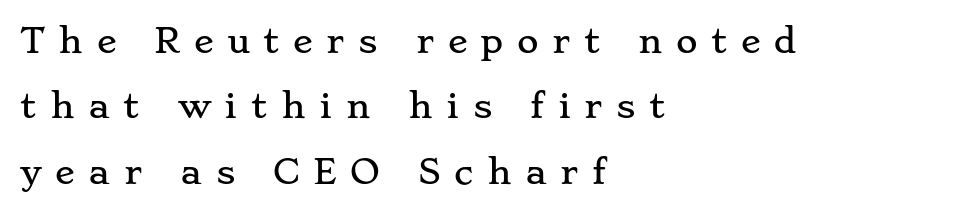
The leading is generous, giving the passage an open texture. The zone under the glyphs is completely vacant. These lines stack with their left ends in a neat column. Does extra space separate the letters? Yes, quite a lot of it. This sample uses an upright cut, with every glyph sitting square on the baseline. The typeface chosen for these lines features serifs.
